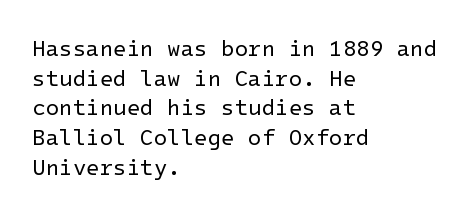
The image shows 22 px text type, upright; set left-aligned, normal line spacing (1.35x), normal letter spacing, not underlined.
